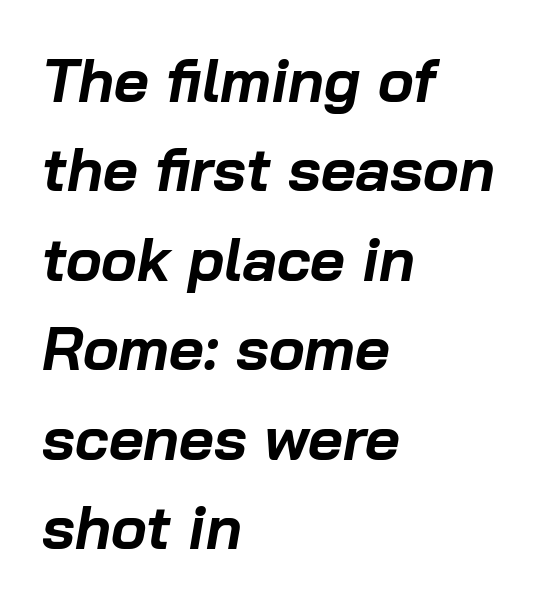
Is this a fixed-width face? No — the glyphs have proportional, varying widths. The tracking reads as untouched default to a designer's eye. How heavy is the stroke? Heavy — this is a bold. The space between consecutive lines is moderate.
